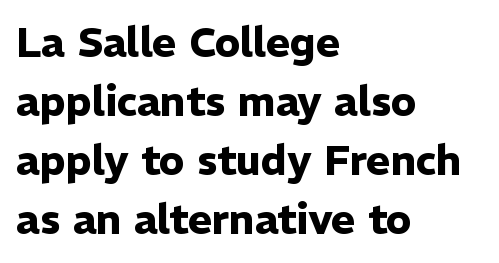
The image shows 41 px heavy sans-serif type, upright; set left-aligned, normal line spacing (1.44x), normal letter spacing, not underlined; low stroke contrast and a medium x-height.
